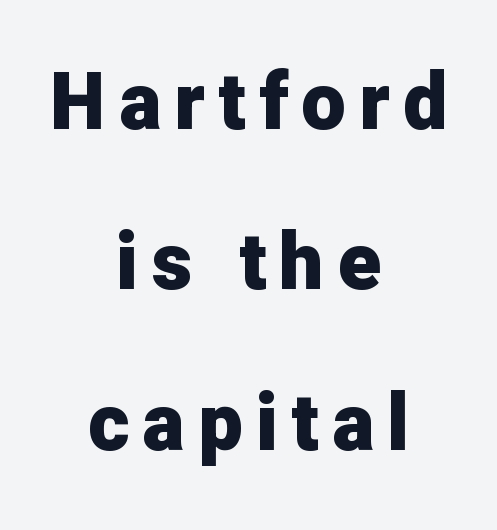
{"serif": "no", "italic": "no", "bold": "yes", "weight": "heavy", "width": "normal", "stroke_contrast": "low", "x_height": "medium", "monospaced": "no", "underline": "no", "align": "center", "line_spacing": "loose", "line_spacing_ratio": 2.03, "glyph_px": 79}
